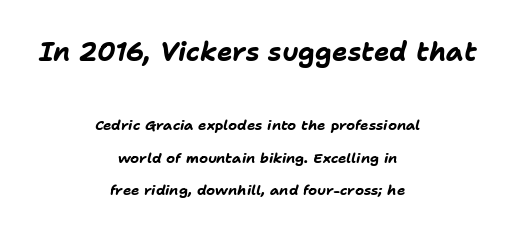
{"italic": "yes", "lean": "right", "slant_degrees": 11, "bold": "yes", "underline": "no", "align": "center", "line_spacing": "loose", "line_spacing_ratio": 2.32, "letter_spacing": "normal", "letter_spacing_em": 0.0, "larger_block": "first", "size_ratio": 1.86, "glyph_px": 26}
